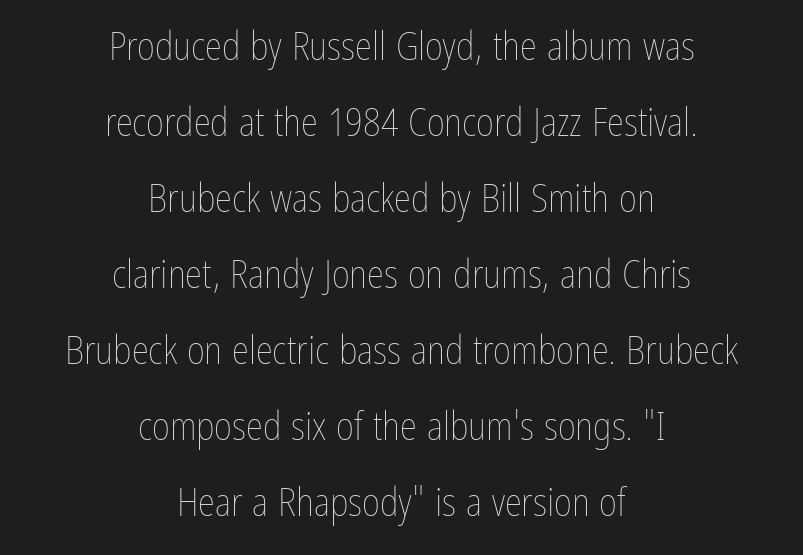
{"italic": "no", "bold": "no", "weight": "thin", "width": "condensed", "stroke_contrast": "low", "x_height": "medium", "monospaced": "no", "underline": "no", "align": "center", "line_spacing": "loose", "line_spacing_ratio": 1.95, "letter_spacing": "normal", "letter_spacing_em": 0.0, "glyph_px": 39}
